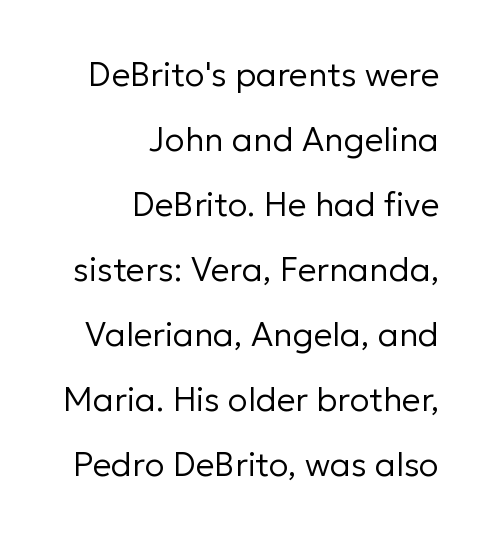
Characters remain perfectly vertical along every line. Note the varied advance widths — an 'i' is clearly narrower than an 'm'. Leading is clearly above the norm, producing a sparse column. Ink coverage per letter is moderate at most. Nothing sits at the stroke ends, so this counts as sans-serif. The typesetter chose a ragged-left arrangement here.
